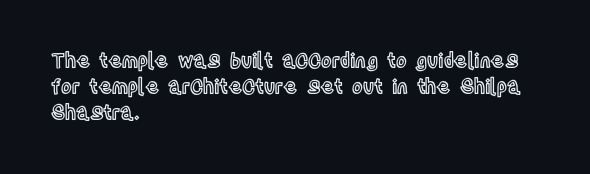
The image shows 20 px text type, upright; set left-aligned, normal line spacing (1.29x), normal letter spacing, not underlined.
